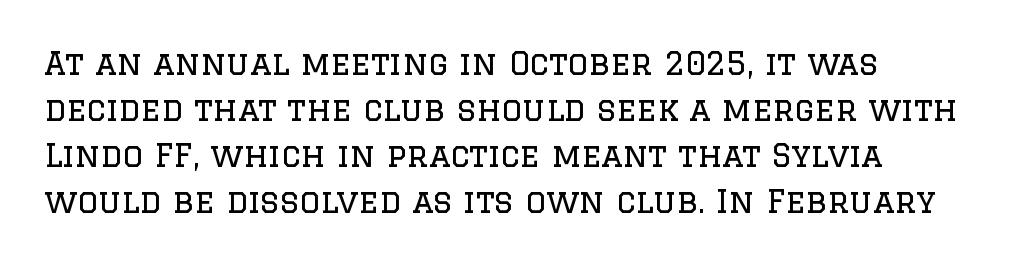
{"serif": "yes", "italic": "no", "bold": "no", "weight": "regular", "width": "normal", "stroke_contrast": "low", "x_height": "large", "monospaced": "no", "underline": "no", "align": "left", "line_spacing": "normal", "line_spacing_ratio": 1.44, "letter_spacing": "normal", "letter_spacing_em": 0.0, "glyph_px": 32}
